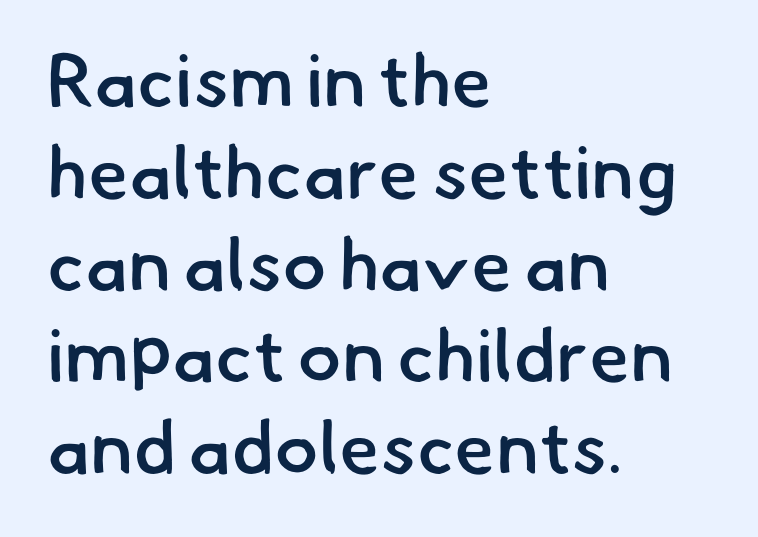
The image shows 74 px semibold sans-serif type; set left-aligned, line spacing 1.24x, normal letter spacing, not underlined; low stroke contrast and a small x-height.
